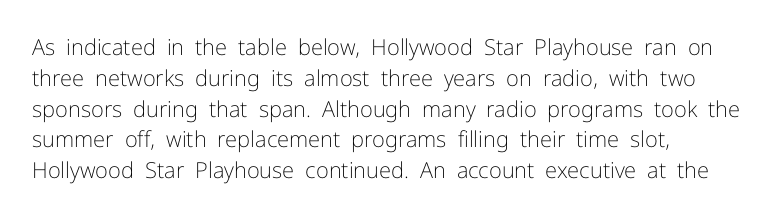
The image shows 22 px text type, upright; set left-aligned, normal line spacing (1.4x), normal letter spacing, not underlined.
